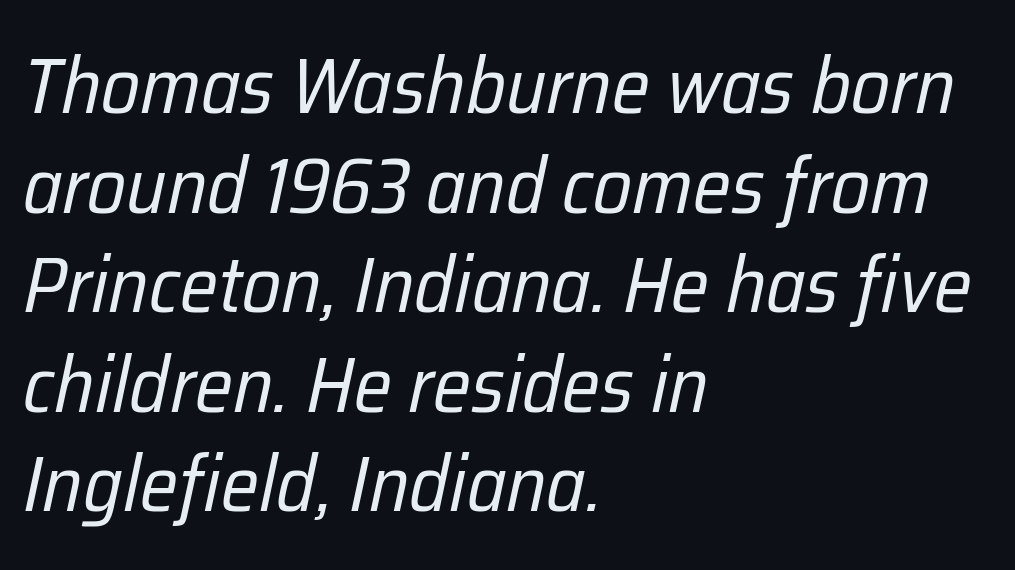
The image shows 79 px regular-weight, condensed type, italic (leaning right); set left-aligned, normal line spacing (1.26x), normal letter spacing, not underlined; low stroke contrast and a medium x-height.
